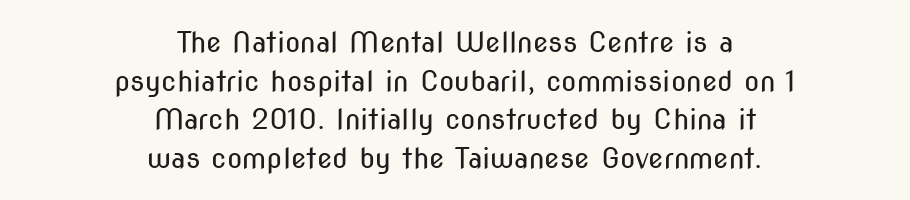
{"serif": "no", "italic": "no", "bold": "no", "weight": "regular", "width": "condensed", "stroke_contrast": "medium", "x_height": "medium", "monospaced": "no", "underline": "no", "align": "center", "line_spacing": "normal", "line_spacing_ratio": 1.38, "letter_spacing": "normal", "letter_spacing_em": 0.0, "glyph_px": 28}
